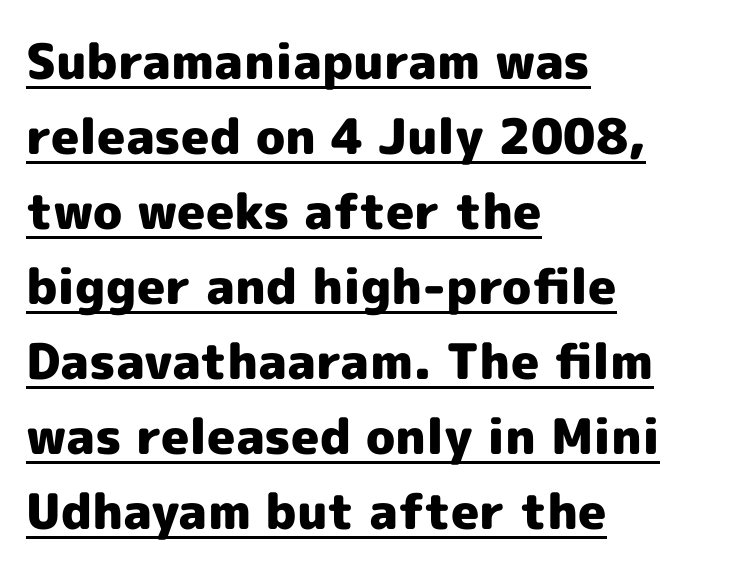
{"serif": "no", "italic": "no", "bold": "yes", "weight": "heavy", "width": "normal", "x_height": "medium", "monospaced": "no", "underline": "yes", "align": "left", "line_spacing": "normal", "line_spacing_ratio": 1.53, "letter_spacing": "normal", "letter_spacing_em": 0.0, "glyph_px": 49}
